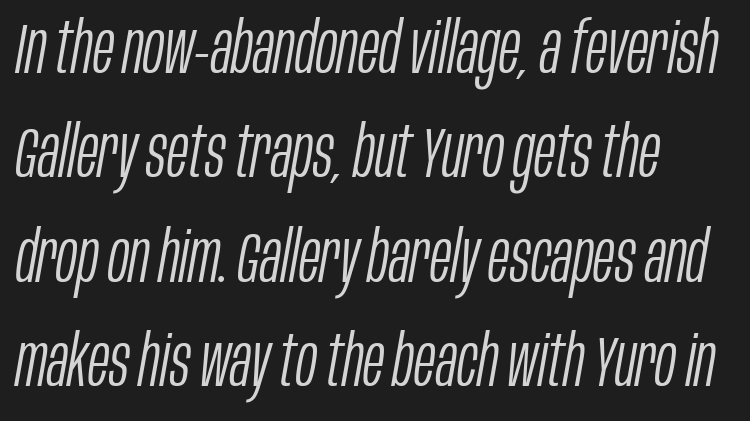
{"italic": "yes", "lean": "right", "slant_degrees": 10, "bold": "no", "weight": "light", "width": "condensed", "stroke_contrast": "low", "x_height": "large", "monospaced": "no", "underline": "no", "align": "left", "line_spacing": "normal", "line_spacing_ratio": 1.47, "letter_spacing": "normal", "letter_spacing_em": 0.0, "glyph_px": 71}
